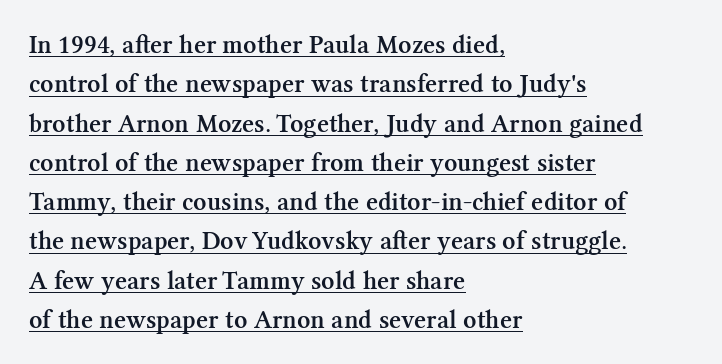
This is the in-between weight designers call semibold or demi. Is there much room between lines? A standard amount, neither cramped nor airy. Every word sits above its own underline. Short note: letters normally spaced.
